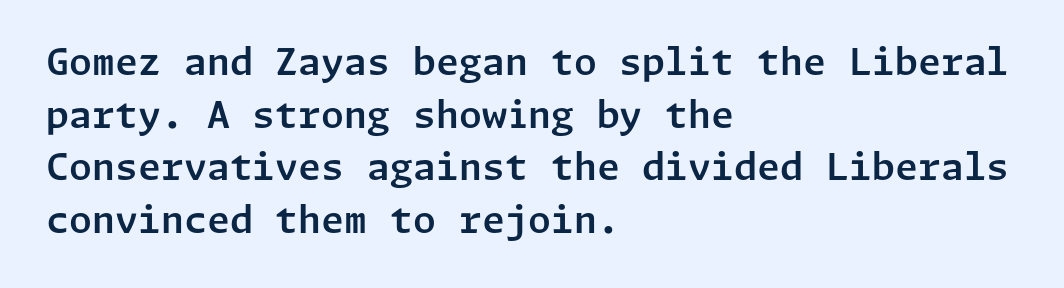
Q: Is the text italic (slanted)? A: No, it is upright.
Q: Is the typeface a serif or a sans-serif typeface? A: Sans-serif.
Q: Is the text underlined? A: No.
Q: How is the paragraph aligned? A: Left-aligned.
Q: Is the spacing between letters normal or unusually wide? A: Normal.
Q: Is the spacing between lines tight, normal or loose? A: Normal.
Q: Width (condensed, normal, or wide)? A: Normal.
Q: Stroke contrast? A: Low.
Q: x-height? A: Medium.
